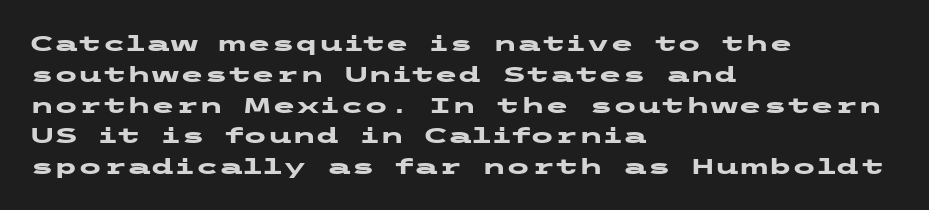
Q: Is the text bold? A: Yes.
Q: Is the text italic (slanted)? A: No, it is upright.
Q: Is the text underlined? A: No.
Q: How is the paragraph aligned? A: Left-aligned.
Q: Is the spacing between letters normal or unusually wide? A: Normal.
Q: Is the spacing between lines tight, normal or loose? A: Normal.
